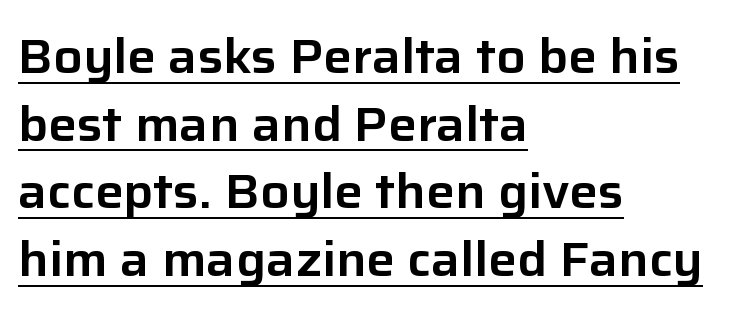
The image shows 48 px sans-serif type, upright; set left-aligned, normal line spacing (1.41x), normal letter spacing, underlined; low stroke contrast and a medium x-height.
